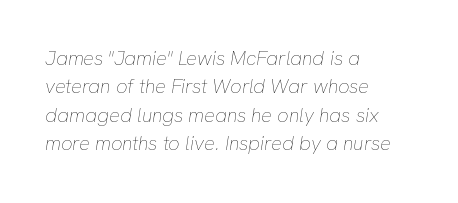
{"italic": "yes", "lean": "right", "slant_degrees": 8, "bold": "no", "underline": "no", "align": "left", "line_spacing": "normal", "line_spacing_ratio": 1.42, "letter_spacing": "normal", "letter_spacing_em": 0.0, "glyph_px": 20}
